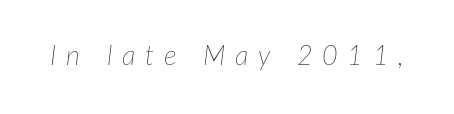
The image shows 27 px text type, italic (leaning right); set unusually wide letter spacing (+0.36 em), not underlined.
